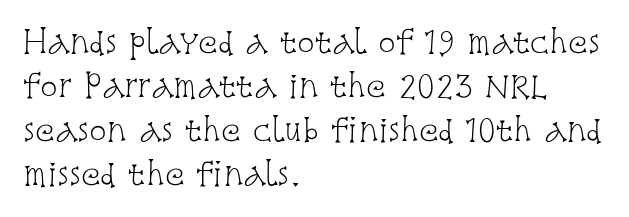
The image shows 29 px light, condensed serif type, upright; set left-aligned, normal line spacing (1.52x), normal letter spacing, not underlined; low stroke contrast and a large x-height.
